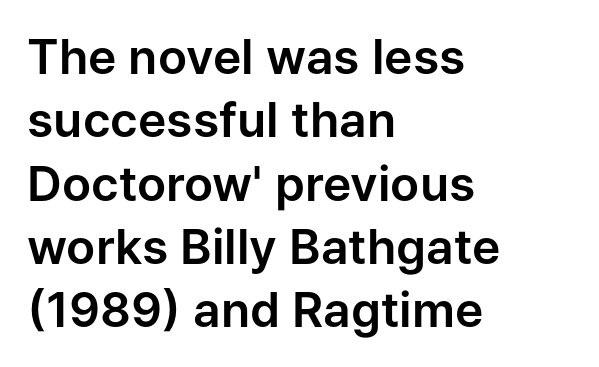
The passage shown is typed in a proportional face where columns would drift. Each new line begins a customary step beneath the previous one. Bare-footed words on every line. Look at the tracking — it's just the regular setting, nothing added. The font family rendered here belongs to the sans-serif group. Every stem runs plumb, perpendicular to the baseline.
